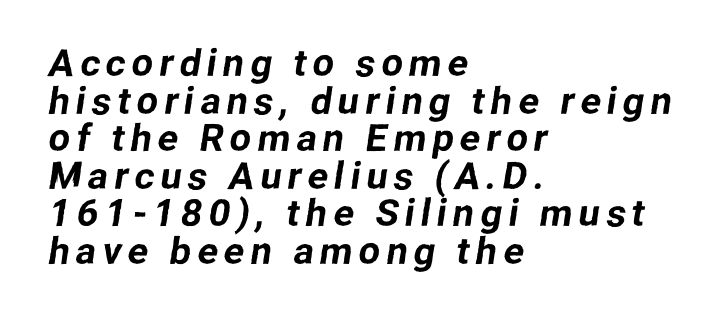
Cramped leading. Observe the absence of serifs on each vertical stroke in this sample. Nobody drew a line under any word here. Character widths vary here, with narrow letters taking less room than wide ones. All the whitespace from short lines collects on the right.
